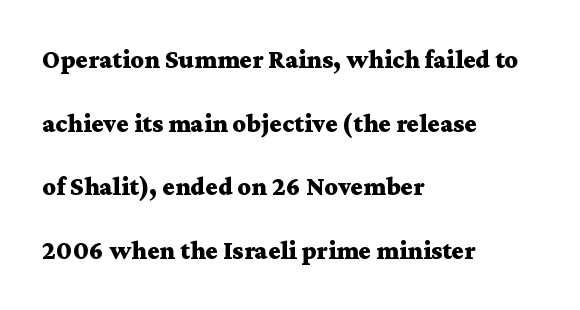
Q: Is the text bold? A: Yes.
Q: Is the text italic (slanted)? A: No, it is upright.
Q: Is the text underlined? A: No.
Q: How is the paragraph aligned? A: Left-aligned.
Q: Is the spacing between letters normal or unusually wide? A: Normal.
Q: Is the spacing between lines tight, normal or loose? A: Loose.
